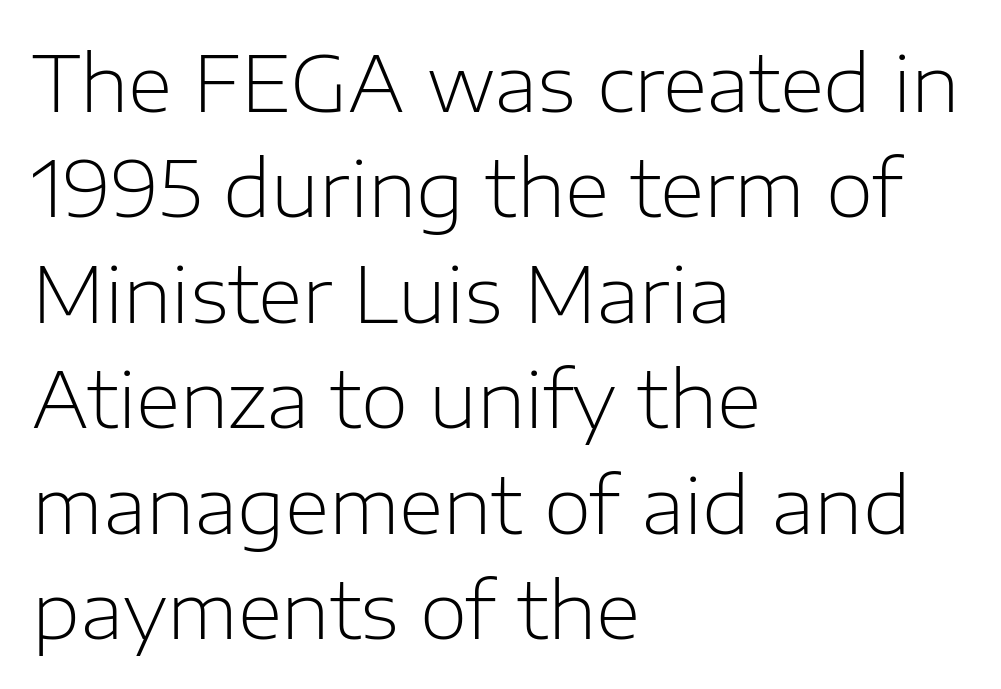
Rows of type keep a routine distance in the vertical direction. The passage shown is typed in a proportional face where columns would drift. One-word summary of the alignment: left. Here the glyphs are tracked normally, forming tight word shapes.
